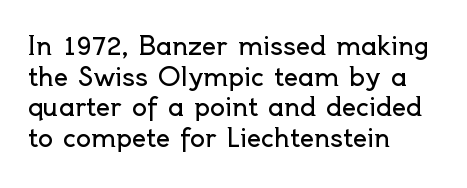
The letters look calm and open, with moderate or lighter stems. Descenders are the only things crossing below the line. Left-aligned paragraph, ragged on the right. Short note: letters normally spaced.
